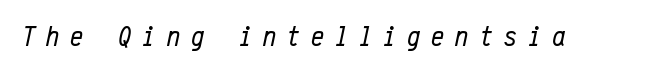
The image shows 29 px regular-weight, condensed type, italic (leaning right), monospaced; set unusually wide letter spacing (+0.38 em), not underlined; low stroke contrast and a medium x-height.
